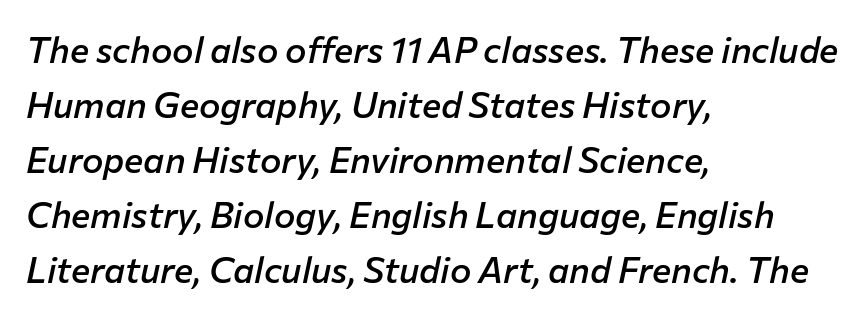
{"italic": "yes", "lean": "right", "slant_degrees": 12, "bold": "semi", "weight": "semibold", "width": "normal", "stroke_contrast": "low", "x_height": "medium", "monospaced": "no", "underline": "no", "align": "left", "line_spacing": "normal", "line_spacing_ratio": 1.53, "letter_spacing": "normal", "letter_spacing_em": 0.0, "glyph_px": 36}
